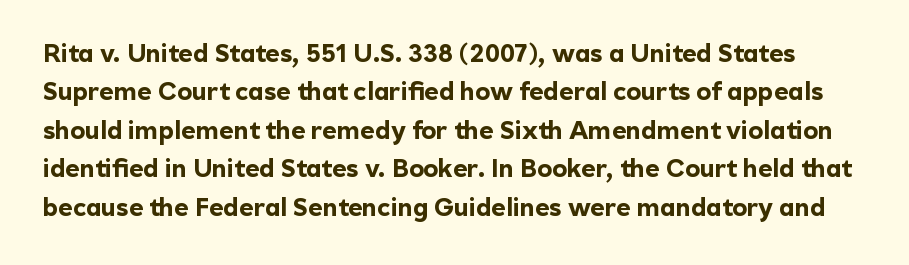
{"italic": "no", "bold": "yes", "underline": "no", "line_spacing": "normal", "line_spacing_ratio": 1.54, "letter_spacing": "normal", "letter_spacing_em": 0.0, "glyph_px": 25}
